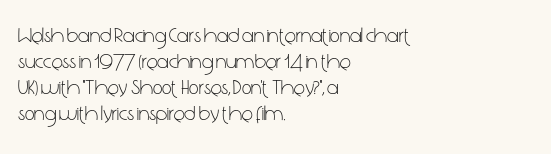
The image shows 21 px text type, upright; set left-aligned, line spacing 1.24x, normal letter spacing, not underlined.
